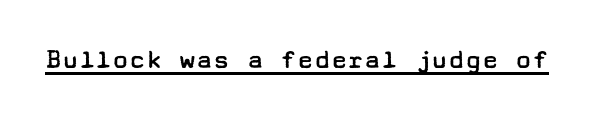
The image shows 28 px regular-weight, wide sans-serif type, upright; set normal letter spacing, underlined; low stroke contrast and a medium x-height.
